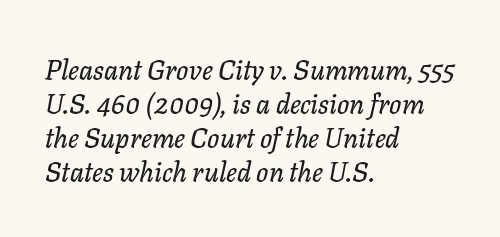
{"italic": "yes", "lean": "right", "slant_degrees": 11, "underline": "no", "align": "left", "line_spacing": "normal", "line_spacing_ratio": 1.26, "letter_spacing": "normal", "letter_spacing_em": 0.0, "glyph_px": 27}
